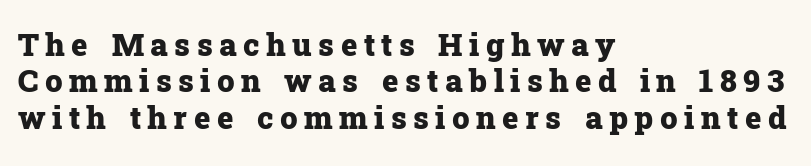
The image shows 31 px heavy serif type, upright; set left-aligned, line spacing 1.17x, unusually wide letter spacing (+0.21 em), not underlined; low stroke contrast and a medium x-height.
